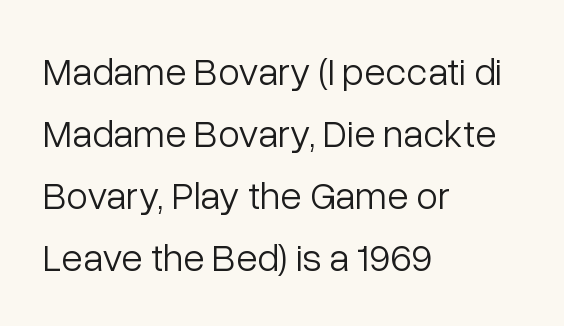
The image shows 39 px light sans-serif type, upright; set left-aligned, normal line spacing (1.59x), normal letter spacing, not underlined; low stroke contrast and a medium x-height.
